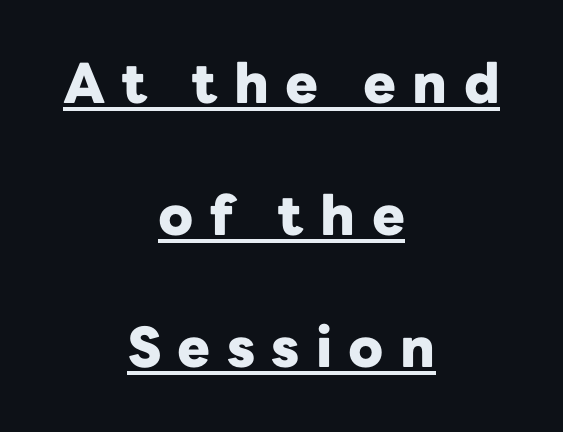
Every row of glyphs is offset so its center matches the block's center. Letter spacing: wide. To sum up the face: it is a sans, with no serifs. Leading: increased.
